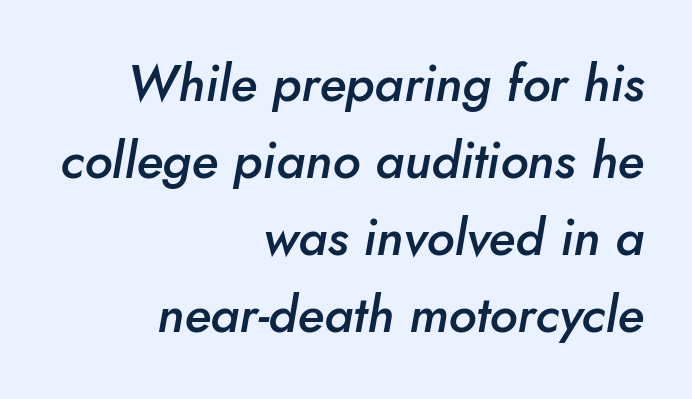
{"italic": "yes", "lean": "right", "slant_degrees": 10, "bold": "semi", "weight": "semibold", "width": "normal", "stroke_contrast": "low", "x_height": "small", "monospaced": "no", "underline": "no", "align": "right", "line_spacing": "normal", "line_spacing_ratio": 1.51, "letter_spacing": "normal", "letter_spacing_em": 0.0, "glyph_px": 51}
